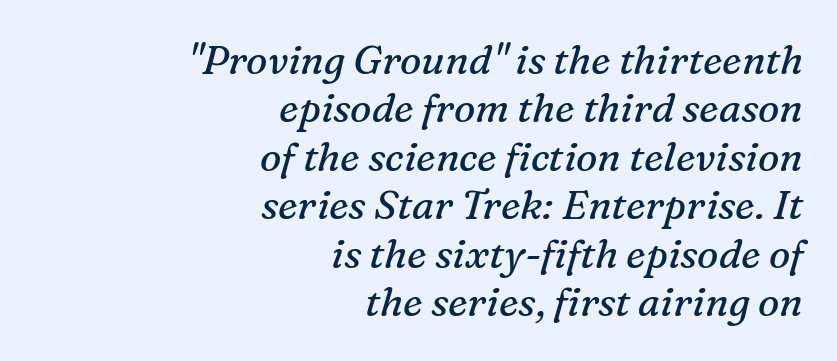
Q: Is the text bold? A: No.
Q: Is the text italic (slanted)? A: Yes, it leans right by about 16 degrees.
Q: Is the typeface a serif or a sans-serif typeface? A: Serif.
Q: Is the text underlined? A: No.
Q: How is the paragraph aligned? A: Right-aligned.
Q: Is the spacing between letters normal or unusually wide? A: Normal.
Q: Width (condensed, normal, or wide)? A: Normal.
Q: Stroke contrast? A: Medium.
Q: x-height? A: Medium.
Q: Monospaced? A: No.
